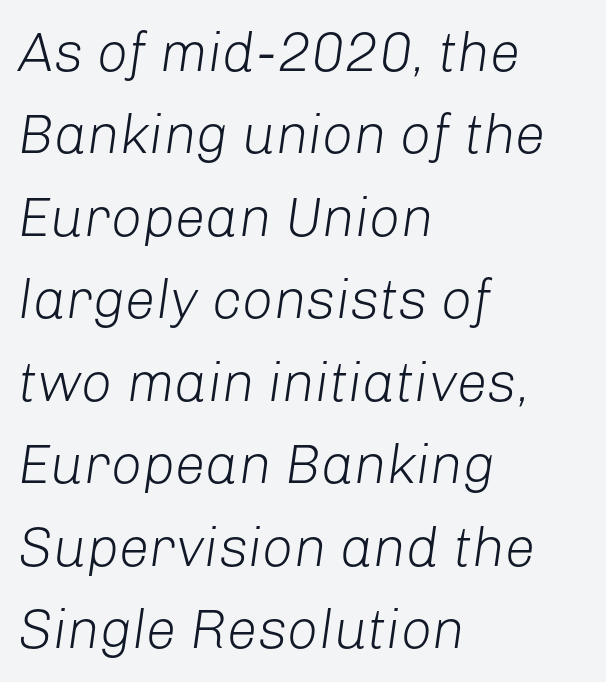
Q: Is the text bold? A: No.
Q: Is the text italic (slanted)? A: Yes, it leans right by about 8 degrees.
Q: Is the text underlined? A: No.
Q: How is the paragraph aligned? A: Left-aligned.
Q: Is the spacing between letters normal or unusually wide? A: Normal.
Q: Is the spacing between lines tight, normal or loose? A: Normal.
Q: Width (condensed, normal, or wide)? A: Normal.
Q: Stroke contrast? A: Low.
Q: x-height? A: Medium.
Q: Monospaced? A: No.
